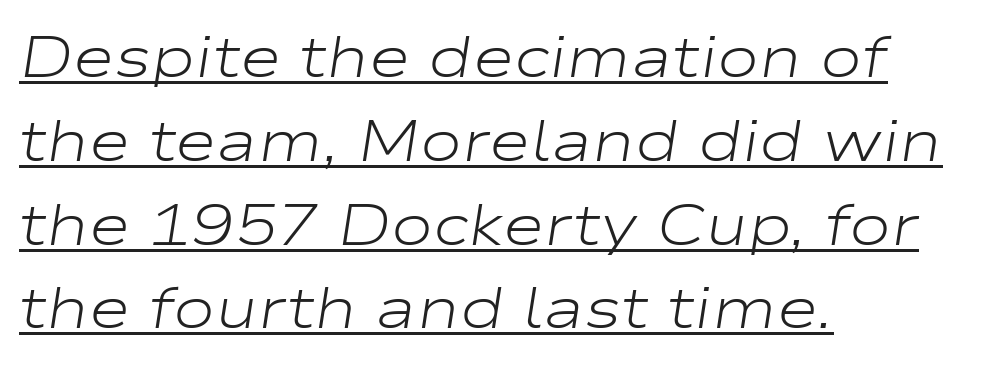
Note the varied advance widths — an 'i' is clearly narrower than an 'm'. Compared with typical body copy, the letter spacing here is the same. The paragraph shown leans on its left margin. Is there an underline? Yes — a line sits under the letters. The text carries the slant typical of an italic or oblique font.
